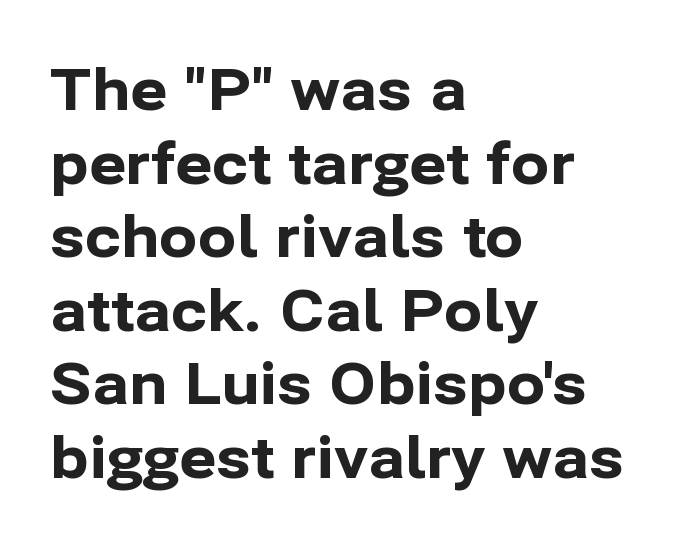
{"serif": "no", "italic": "no", "bold": "yes", "weight": "bold", "width": "normal", "stroke_contrast": "low", "x_height": "medium", "monospaced": "no", "underline": "no", "align": "left", "line_spacing": "normal", "line_spacing_ratio": 1.29, "letter_spacing": "normal", "letter_spacing_em": 0.0, "glyph_px": 57}
